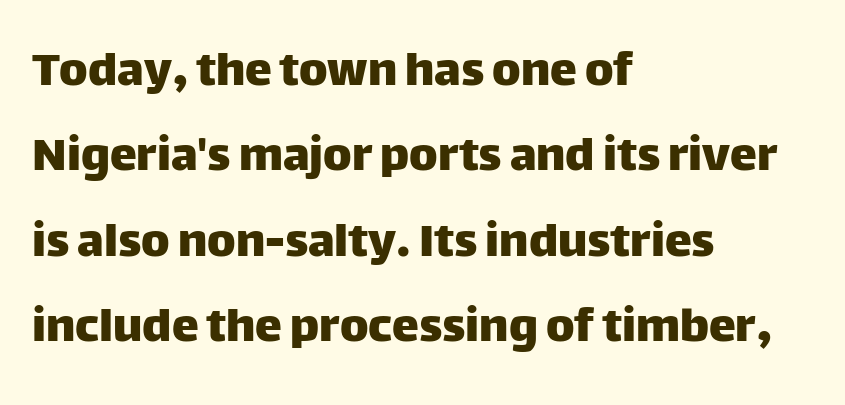
The image shows 54 px sans-serif type, upright; set left-aligned, normal line spacing (1.58x), normal letter spacing, not underlined; low stroke contrast and a large x-height.
